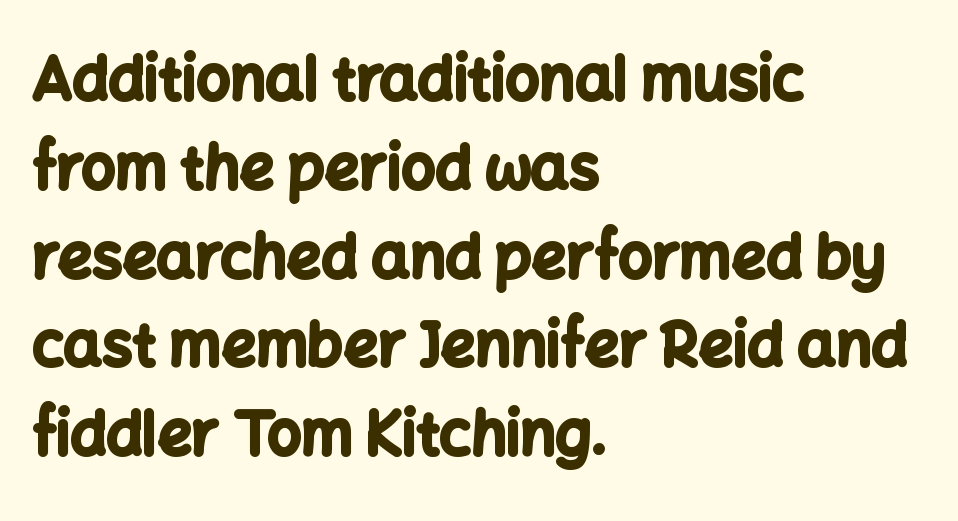
The image shows 60 px bold sans-serif type, upright; set left-aligned, normal line spacing (1.48x), normal letter spacing, not underlined; low stroke contrast and a medium x-height.
